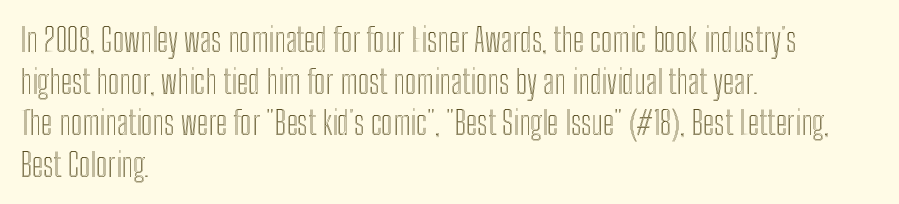
{"italic": "no", "width": "condensed", "x_height": "medium", "monospaced": "no", "underline": "no", "align": "left", "line_spacing": "normal", "line_spacing_ratio": 1.3, "letter_spacing": "normal", "letter_spacing_em": 0.0, "glyph_px": 32}
